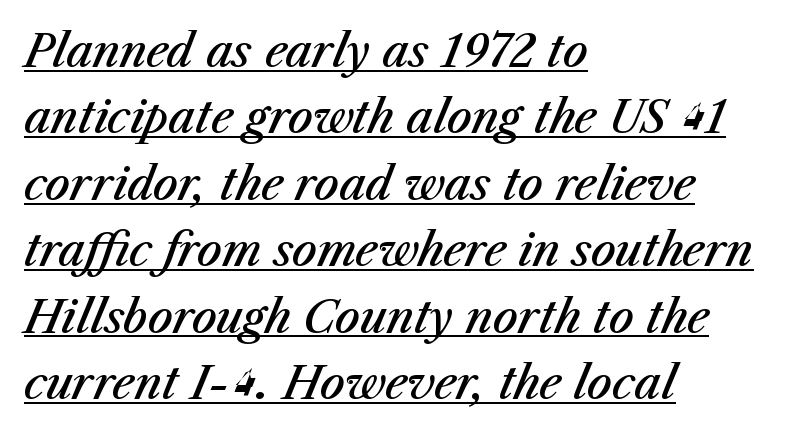
Q: Is the text bold? A: Semi-bold.
Q: Is the text italic (slanted)? A: Yes, it leans right by about 23 degrees.
Q: Is the text underlined? A: Yes.
Q: How is the paragraph aligned? A: Left-aligned.
Q: Is the spacing between letters normal or unusually wide? A: Normal.
Q: Is the spacing between lines tight, normal or loose? A: Normal.
Q: Width (condensed, normal, or wide)? A: Normal.
Q: Stroke contrast? A: Medium.
Q: x-height? A: Medium.
Q: Monospaced? A: No.
